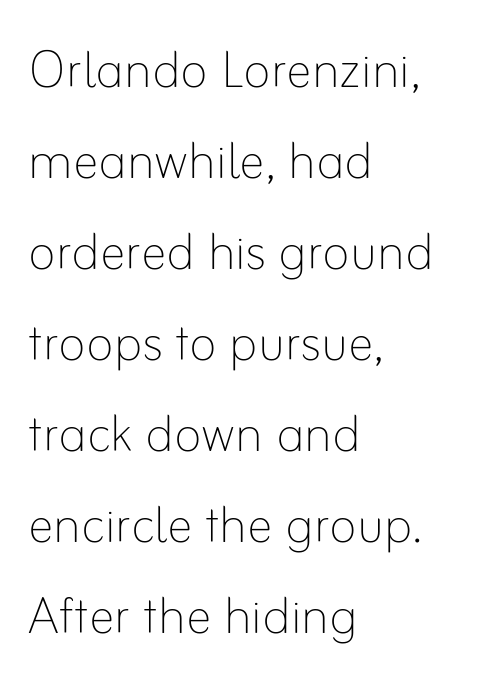
Q: Is the text bold? A: No.
Q: Is the text italic (slanted)? A: No, it is upright.
Q: Is the text underlined? A: No.
Q: How is the paragraph aligned? A: Left-aligned.
Q: Is the spacing between letters normal or unusually wide? A: Normal.
Q: Is the spacing between lines tight, normal or loose? A: Normal.
Q: Width (condensed, normal, or wide)? A: Normal.
Q: Stroke contrast? A: Low.
Q: x-height? A: Small.
Q: Monospaced? A: No.
